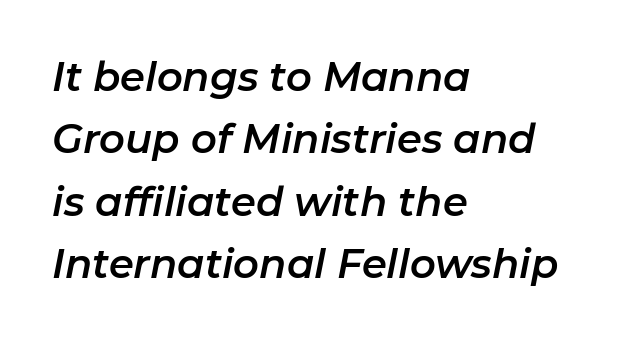
{"italic": "yes", "lean": "right", "slant_degrees": 11, "width": "normal", "stroke_contrast": "low", "x_height": "medium", "monospaced": "no", "underline": "no", "align": "left", "line_spacing": "normal", "line_spacing_ratio": 1.56, "letter_spacing": "normal", "letter_spacing_em": 0.0, "glyph_px": 40}
